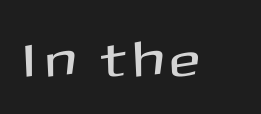
Q: Is the text italic (slanted)? A: No, it is upright.
Q: Is the typeface a serif or a sans-serif typeface? A: Sans-serif.
Q: Is the text underlined? A: No.
Q: Width (condensed, normal, or wide)? A: Normal.
Q: Stroke contrast? A: Medium.
Q: x-height? A: Medium.
Q: Monospaced? A: No.
